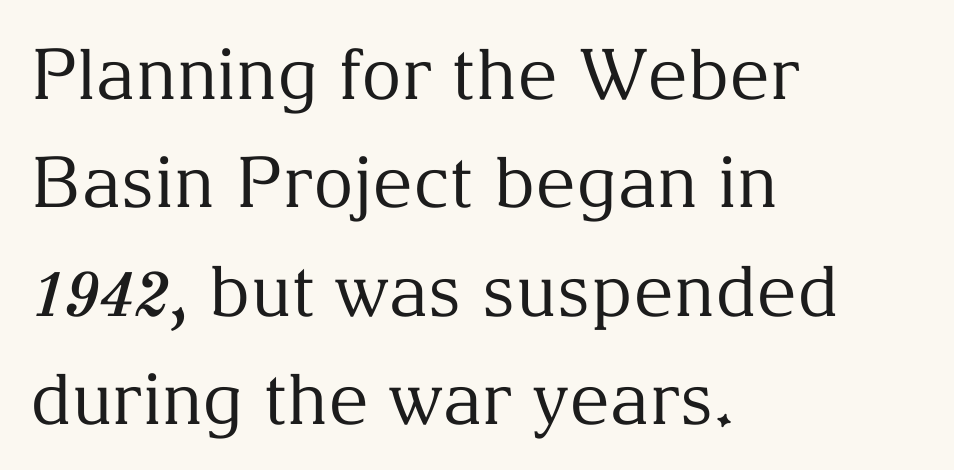
{"serif": "yes", "italic": "no", "bold": "no", "weight": "regular", "width": "normal", "stroke_contrast": "medium", "x_height": "medium", "monospaced": "no", "underline": "no", "align": "left", "line_spacing": "normal", "line_spacing_ratio": 1.55, "letter_spacing": "normal", "letter_spacing_em": 0.0, "glyph_px": 70}
